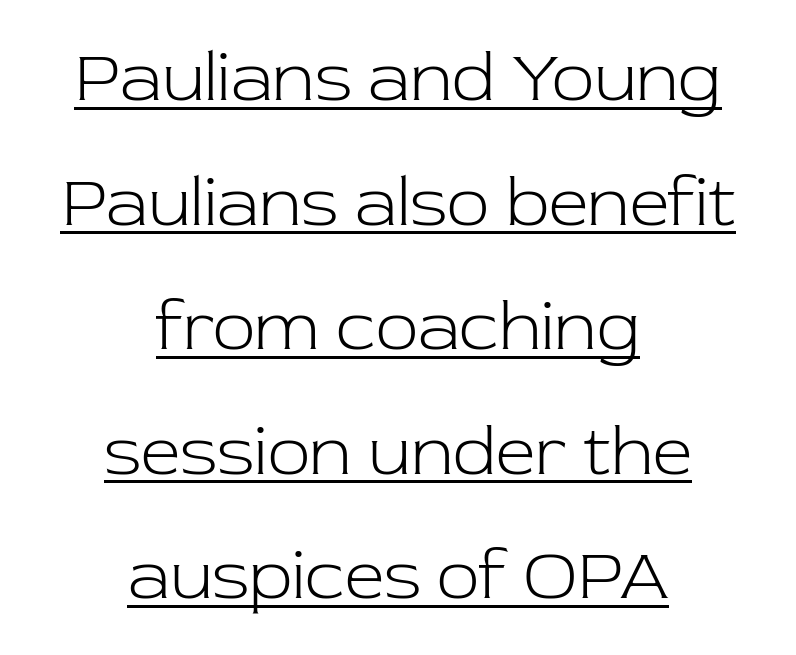
Q: Is the text bold? A: No.
Q: Is the text italic (slanted)? A: No, it is upright.
Q: Is the typeface a serif or a sans-serif typeface? A: Serif.
Q: Is the text underlined? A: Yes.
Q: How is the paragraph aligned? A: Centered.
Q: Is the spacing between letters normal or unusually wide? A: Normal.
Q: Width (condensed, normal, or wide)? A: Normal.
Q: Stroke contrast? A: Low.
Q: x-height? A: Medium.
Q: Monospaced? A: No.
